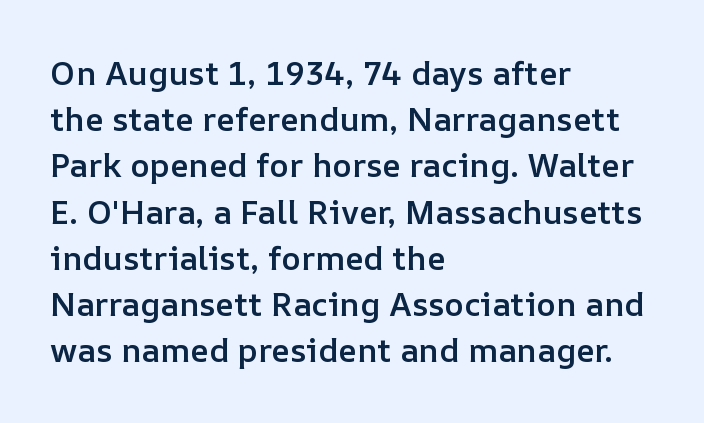
Baseline-to-baseline distance is the conventional proportion of letter height. The rendering uses natural spacing where letterforms have individual widths. A student would call this left alignment; a typographer would say flush left, rag right. A bit beefed up — I'd call it semibold rather than bold.
